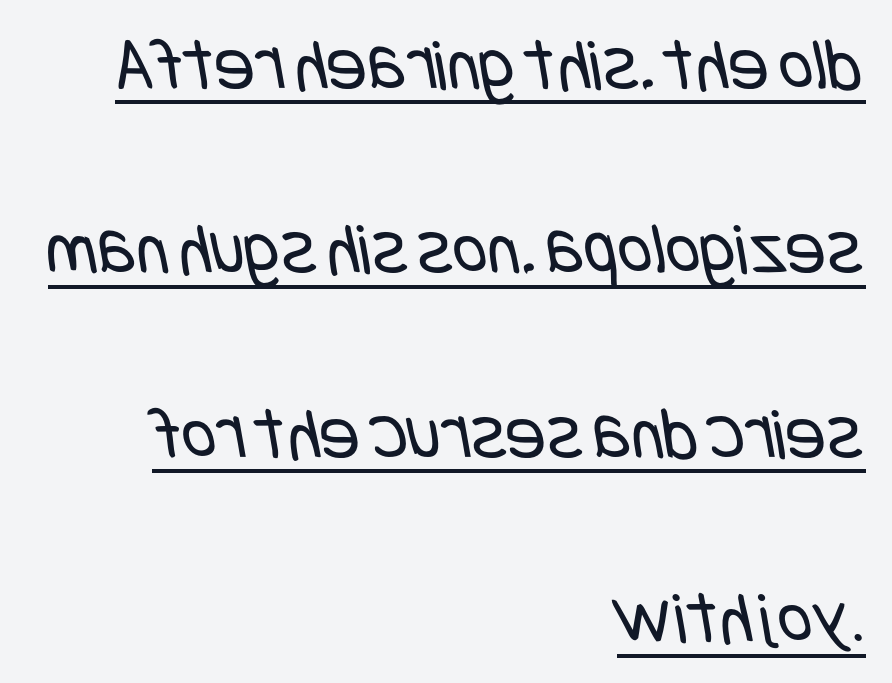
The image shows 75 px regular-weight, condensed sans-serif type; set right-aligned, loose line spacing (2.46x), normal letter spacing, underlined; low stroke contrast and a large x-height.
